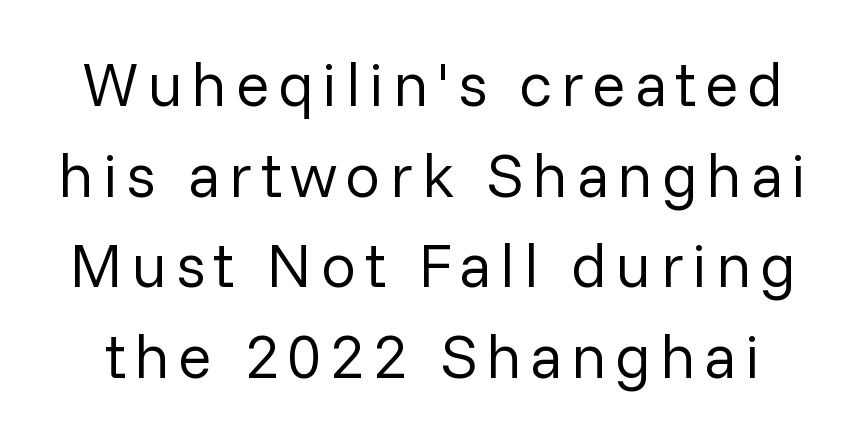
The image shows 63 px regular-weight sans-serif type, upright; set normal line spacing (1.44x), not underlined; low stroke contrast and a medium x-height.
